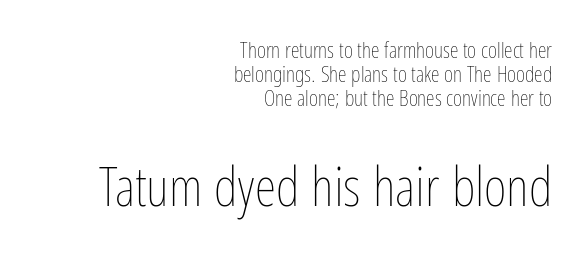
{"italic": "no", "bold": "no", "weight": "thin", "width": "condensed", "stroke_contrast": "low", "x_height": "medium", "monospaced": "no", "underline": "no", "align": "right", "line_spacing": "tight", "line_spacing_ratio": 1.09, "letter_spacing": "normal", "letter_spacing_em": 0.0, "larger_block": "second", "size_ratio": 2.5, "glyph_px": 55}
